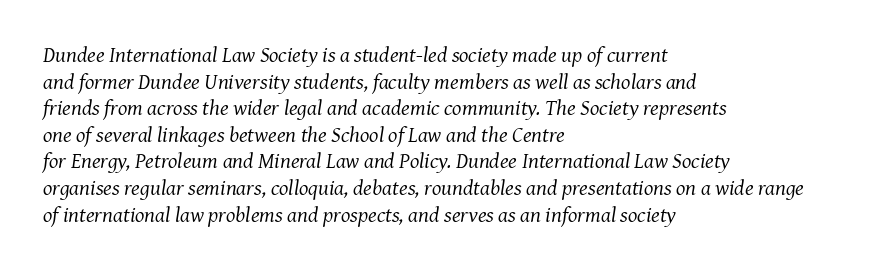
{"italic": "yes", "lean": "right", "slant_degrees": 7, "bold": "no", "underline": "no", "align": "left", "line_spacing_ratio": 1.21, "letter_spacing": "normal", "letter_spacing_em": 0.0, "glyph_px": 22}
